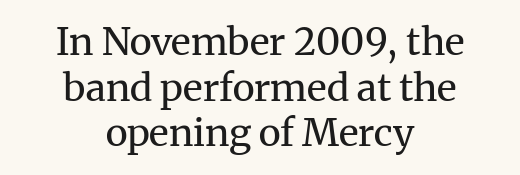
{"serif": "yes", "italic": "no", "bold": "no", "weight": "regular", "width": "normal", "stroke_contrast": "medium", "x_height": "medium", "monospaced": "no", "underline": "no", "align": "center", "line_spacing_ratio": 1.2, "letter_spacing": "normal", "letter_spacing_em": 0.0, "glyph_px": 38}
